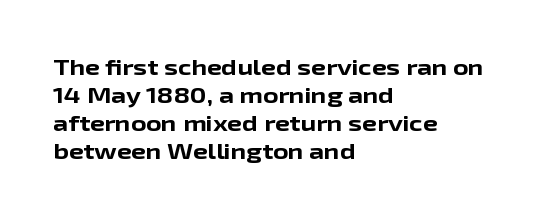
The image shows 21 px bold type, upright; set left-aligned, normal line spacing (1.34x), normal letter spacing, not underlined.
